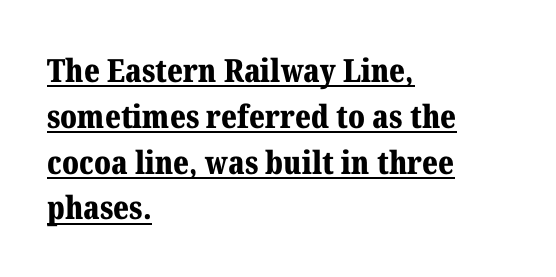
The image shows 32 px bold serif type, upright; set left-aligned, normal line spacing (1.43x), normal letter spacing, underlined; medium stroke contrast and a medium x-height.
